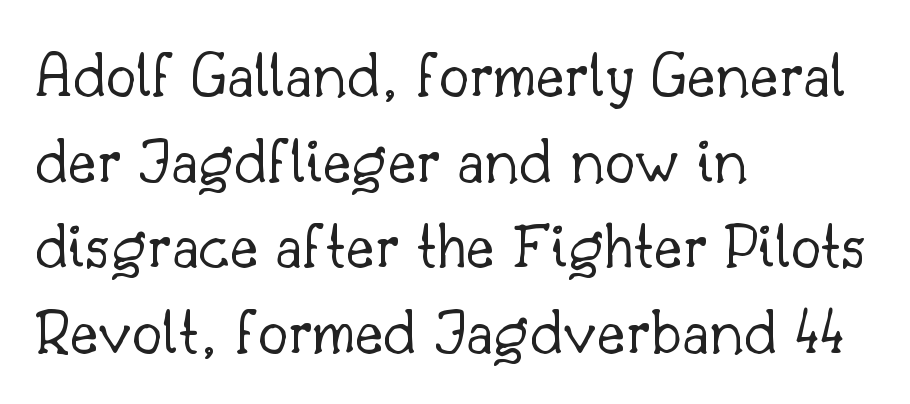
The letters stand straight up with perfectly vertical stems. Character widths vary here, with narrow letters taking less room than wide ones. Descenders are the only things crossing below the line.
